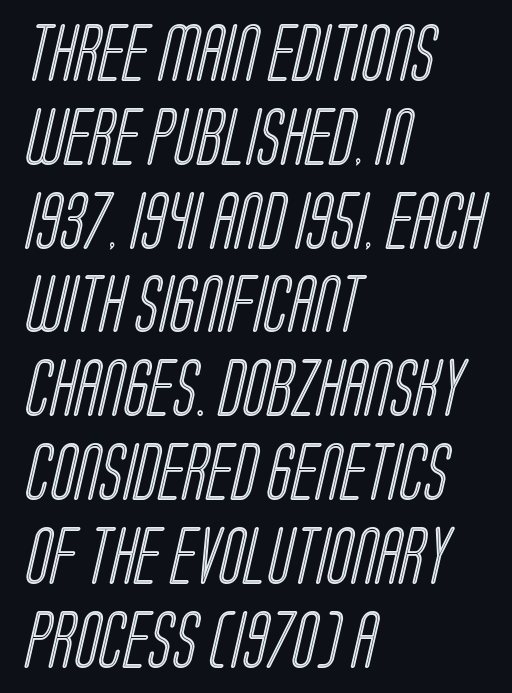
{"width": "condensed", "x_height": "large", "monospaced": "no", "underline": "no", "align": "left", "line_spacing": "normal", "line_spacing_ratio": 1.47, "letter_spacing": "normal", "letter_spacing_em": 0.0, "glyph_px": 57}
